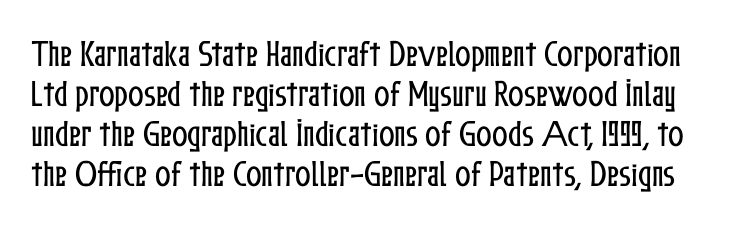
Q: Is the text italic (slanted)? A: No, it is upright.
Q: Is the text underlined? A: No.
Q: Is the spacing between letters normal or unusually wide? A: Normal.
Q: Is the spacing between lines tight, normal or loose? A: Normal.
Q: Width (condensed, normal, or wide)? A: Condensed.
Q: Stroke contrast? A: Low.
Q: x-height? A: Medium.
Q: Monospaced? A: No.
